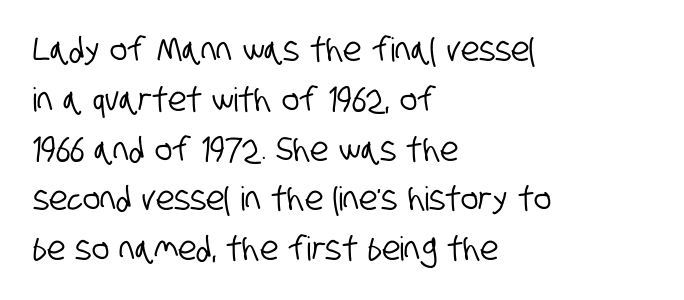
The image shows 33 px condensed sans-serif type; set left-aligned, normal line spacing (1.51x), normal letter spacing, not underlined; low stroke contrast and a large x-height.
